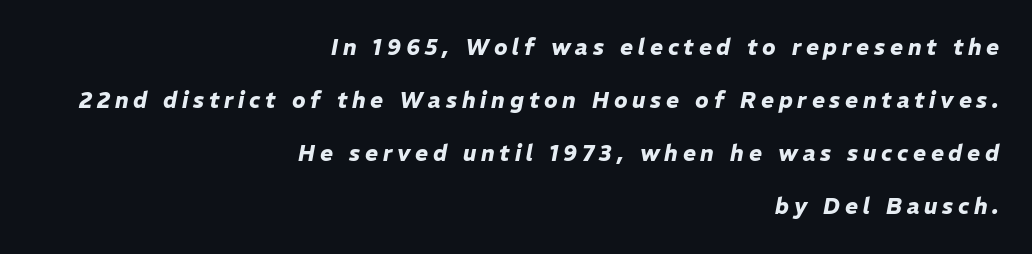
Q: Is the text bold? A: Yes.
Q: Is the text italic (slanted)? A: Yes, it leans right by about 11 degrees.
Q: Is the text underlined? A: No.
Q: How is the paragraph aligned? A: Right-aligned.
Q: Is the spacing between letters normal or unusually wide? A: Unusually wide.
Q: Is the spacing between lines tight, normal or loose? A: Loose.
